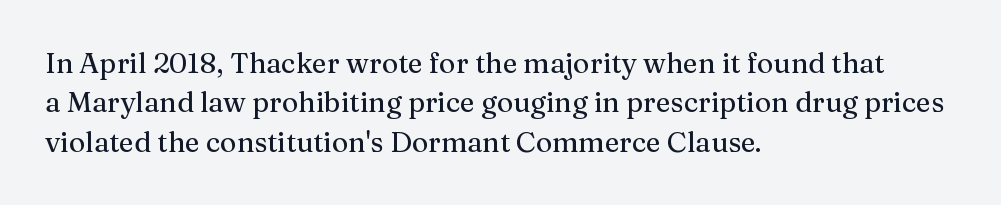
The image shows 28 px serif type, upright; set left-aligned, normal line spacing (1.41x), normal letter spacing, not underlined; medium stroke contrast and a medium x-height.
